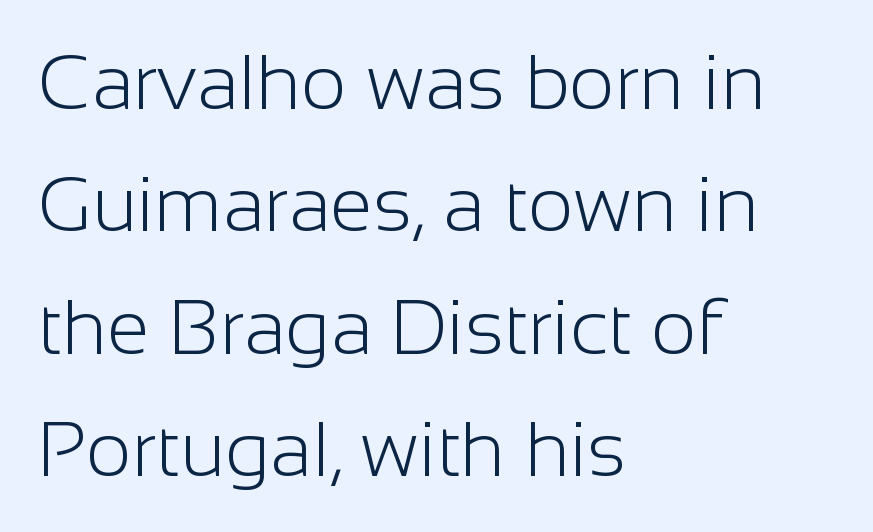
No letter is thick-stroked: the sample isn't bold. Spacing verdict: proportional, widths tailored to each character. The ragged edge is on the right, which tells us the setting is flush left. The rendering keeps characters at their native spacing. Serif or sans? Sans — the stroke terminals are bare. Notice how the stems are strictly vertical — no italics here.
